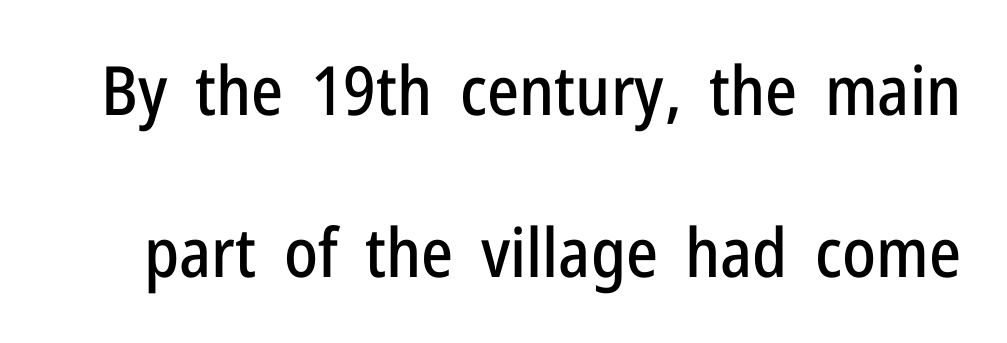
The image shows 68 px condensed sans-serif type, upright; set loose line spacing (2.38x), normal letter spacing, not underlined; low stroke contrast and a medium x-height.
